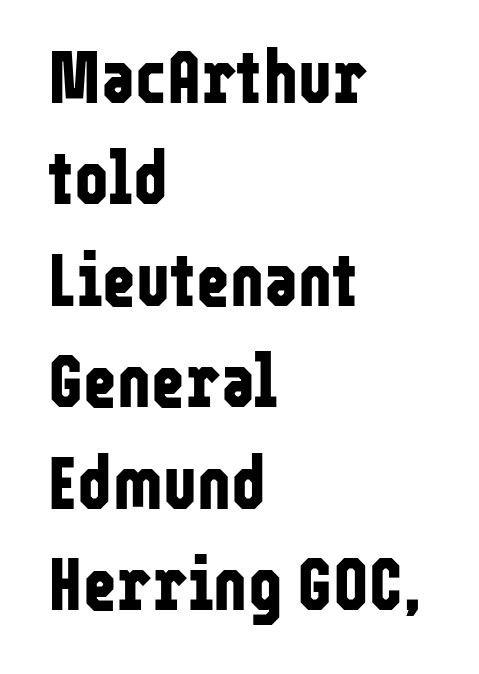
The rendering uses a bold face; every stroke is thick and dark. Letterform terminals end flat and unadorned throughout the passage. Horizontal bands of white between lines are of average thickness. Spacing verdict: proportional, widths tailored to each character. The typography opts for an upright posture over an oblique one.
